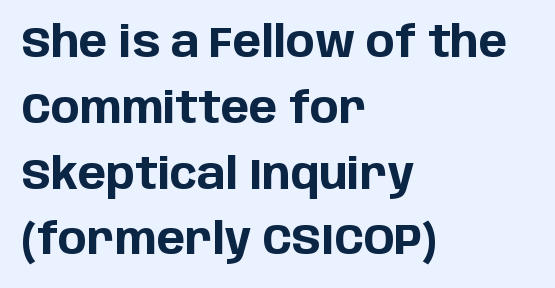
Is this a fixed-width face? No — the glyphs have proportional, varying widths. Compared with typical paragraphs, the rows here are spaced about the same. Set as a true bold cut, around the 700 mark. Words appear dense and cohesive because spacing is normal. A classic flush-left, rag-right setting is used for this passage. The foot of each line stays bare and open.
